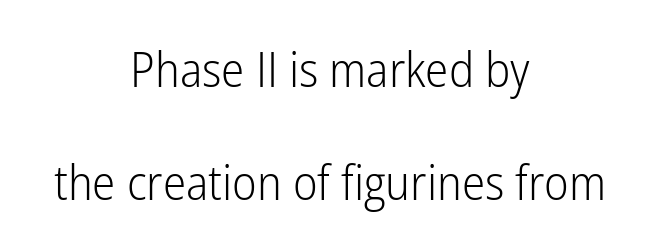
Vertical spacing — loose. Students, note that the glyphs here touch the page at normal intervals. Letters rest on an invisible, unmarked baseline. The setting favours the middle, as headings and verse often do. Nope, not italic — everything's standing straight.
